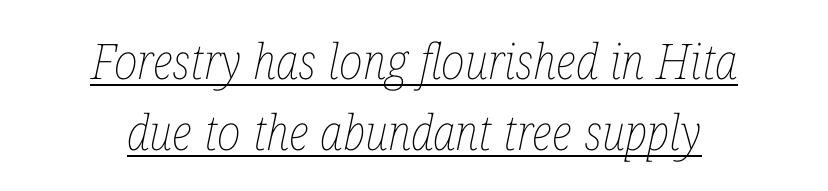
{"italic": "yes", "lean": "right", "slant_degrees": 12, "bold": "no", "weight": "thin", "width": "condensed", "stroke_contrast": "low", "x_height": "medium", "monospaced": "no", "underline": "yes", "align": "center", "line_spacing": "normal", "line_spacing_ratio": 1.44, "letter_spacing": "normal", "letter_spacing_em": 0.0, "glyph_px": 49}
